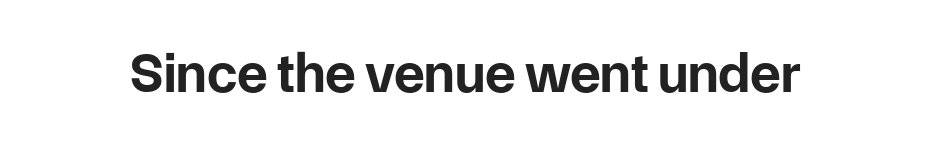
The image shows 56 px bold sans-serif type, upright; set normal letter spacing, not underlined; low stroke contrast and a medium x-height.
